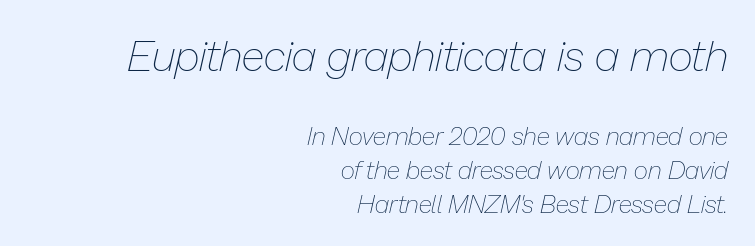
{"italic": "yes", "lean": "right", "slant_degrees": 13, "bold": "no", "weight": "thin", "width": "normal", "stroke_contrast": "low", "x_height": "medium", "monospaced": "no", "underline": "no", "align": "right", "line_spacing": "normal", "line_spacing_ratio": 1.35, "letter_spacing": "normal", "letter_spacing_em": 0.0, "larger_block": "first", "size_ratio": 1.72, "glyph_px": 43}
